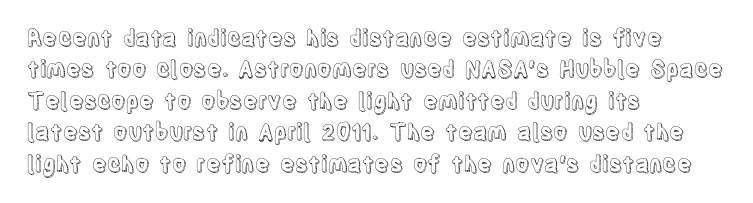
Q: Is the text italic (slanted)? A: No, it is upright.
Q: Is the text underlined? A: No.
Q: How is the paragraph aligned? A: Left-aligned.
Q: Is the spacing between letters normal or unusually wide? A: Normal.
Q: Is the spacing between lines tight, normal or loose? A: Normal.
